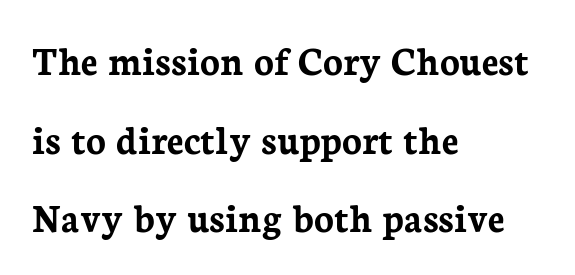
{"serif": "yes", "italic": "no", "bold": "yes", "weight": "semibold", "width": "normal", "stroke_contrast": "low", "x_height": "medium", "monospaced": "no", "underline": "no", "align": "left", "line_spacing": "loose", "line_spacing_ratio": 1.92, "letter_spacing": "normal", "letter_spacing_em": 0.0, "glyph_px": 41}
